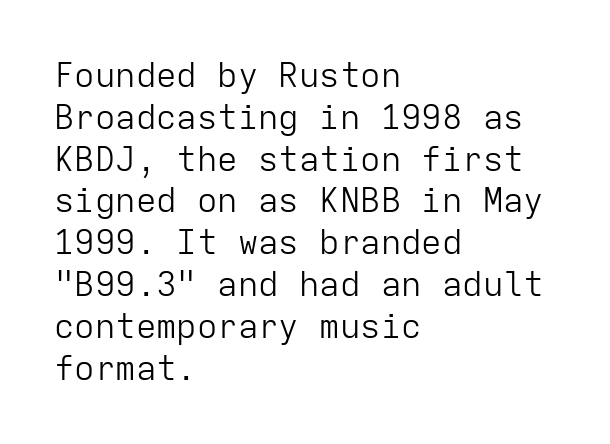
The image shows 34 px light sans-serif type, upright, monospaced; set left-aligned, line spacing 1.23x, normal letter spacing, not underlined; low stroke contrast and a medium x-height.
